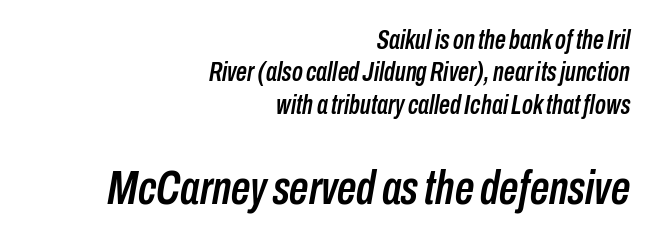
Q: Is the text italic (slanted)? A: Yes, it leans right by about 10 degrees.
Q: Is the text underlined? A: No.
Q: How is the paragraph aligned? A: Right-aligned.
Q: Is the spacing between letters normal or unusually wide? A: Normal.
Q: Which block of text is set in a larger size, the first (top) or the second (bottom)? A: The second (bottom) one.
Q: Width (condensed, normal, or wide)? A: Condensed.
Q: Stroke contrast? A: Low.
Q: x-height? A: Medium.
Q: Monospaced? A: No.
